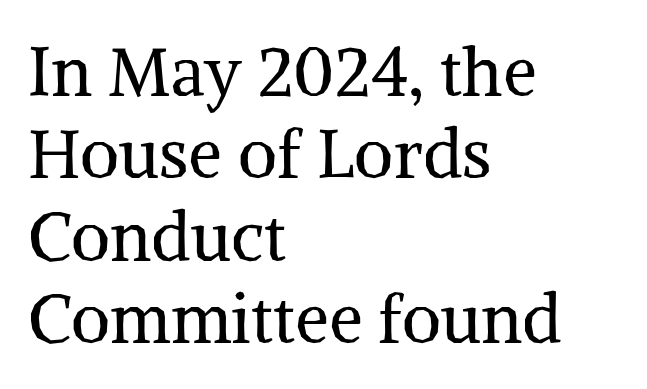
Rule under the text: the space is simply empty. The typeface has the unassuming heft of standard copy or less. Each letter keeps its own natural width here, so spacing adapts to shape. The font family rendered here belongs to the serif group.
